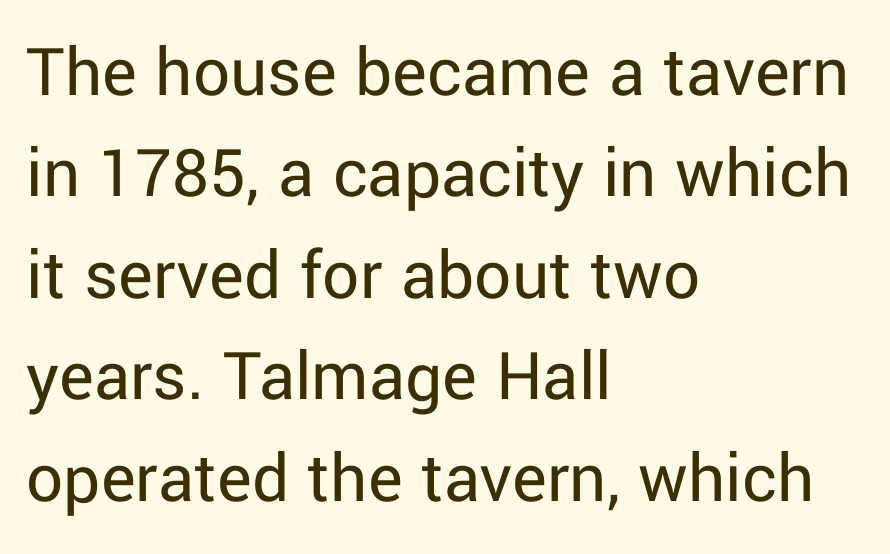
{"serif": "no", "italic": "no", "bold": "no", "weight": "regular", "width": "normal", "stroke_contrast": "low", "x_height": "medium", "monospaced": "no", "underline": "no", "align": "left", "line_spacing": "normal", "line_spacing_ratio": 1.39, "letter_spacing": "normal", "letter_spacing_em": 0.0, "glyph_px": 73}
